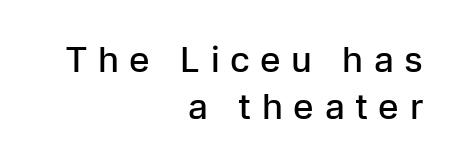
The image shows 35 px semibold sans-serif type, upright; set right-aligned, normal line spacing (1.34x), unusually wide letter spacing (+0.3 em), not underlined; low stroke contrast and a medium x-height.
